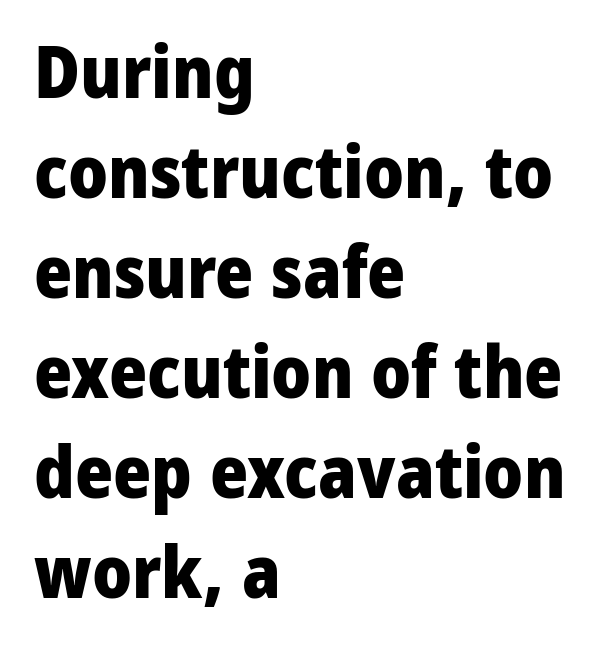
Q: Is the text bold? A: Yes.
Q: Is the text italic (slanted)? A: No, it is upright.
Q: Is the typeface a serif or a sans-serif typeface? A: Sans-serif.
Q: Is the text underlined? A: No.
Q: How is the paragraph aligned? A: Left-aligned.
Q: Is the spacing between letters normal or unusually wide? A: Normal.
Q: Is the spacing between lines tight, normal or loose? A: Normal.
Q: Width (condensed, normal, or wide)? A: Normal.
Q: Stroke contrast? A: Low.
Q: x-height? A: Medium.
Q: Monospaced? A: No.
